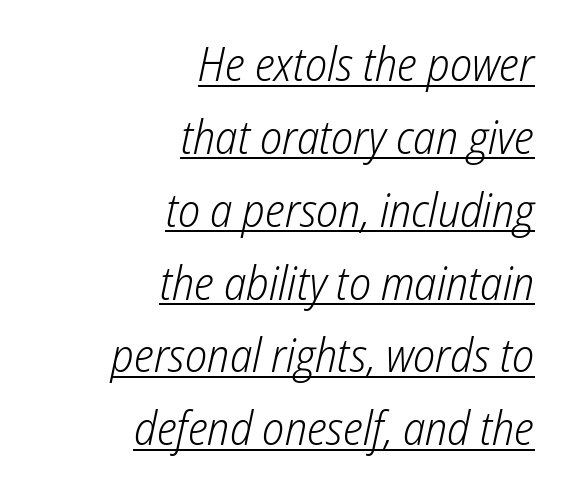
The rendering uses a moderate line-height, typical for paragraphs. Honestly, the letter spacing is just normal — you wouldn't notice it. Line ends are locked; line starts wander. The font is comparable to plain body text, perhaps lighter. Underlining? Definitely there. The rendering uses natural spacing where letterforms have individual widths.
